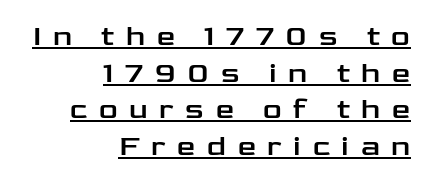
Q: Is the text italic (slanted)? A: No, it is upright.
Q: Is the typeface a serif or a sans-serif typeface? A: Sans-serif.
Q: Is the text underlined? A: Yes.
Q: How is the paragraph aligned? A: Right-aligned.
Q: Is the spacing between letters normal or unusually wide? A: Unusually wide.
Q: Is the spacing between lines tight, normal or loose? A: Normal.
Q: Width (condensed, normal, or wide)? A: Wide.
Q: Stroke contrast? A: Low.
Q: x-height? A: Medium.
Q: Monospaced? A: No.
